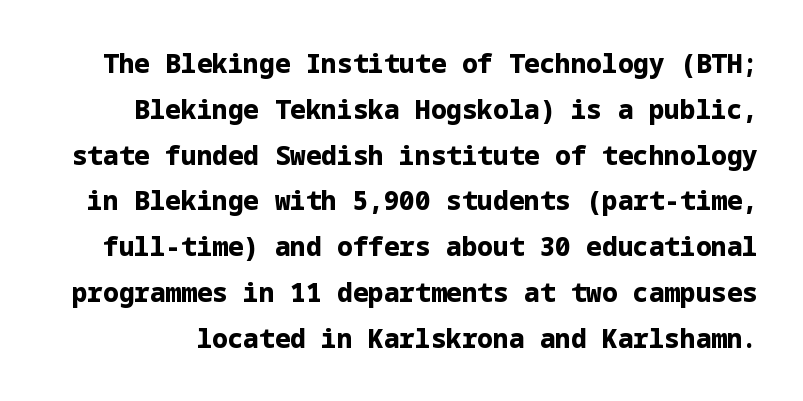
Vertical strokes here are truly vertical. The characters look thick and weighty, a clear bold. Rule under the text: the space is simply empty. Honestly, the letter spacing is just normal — you wouldn't notice it.
